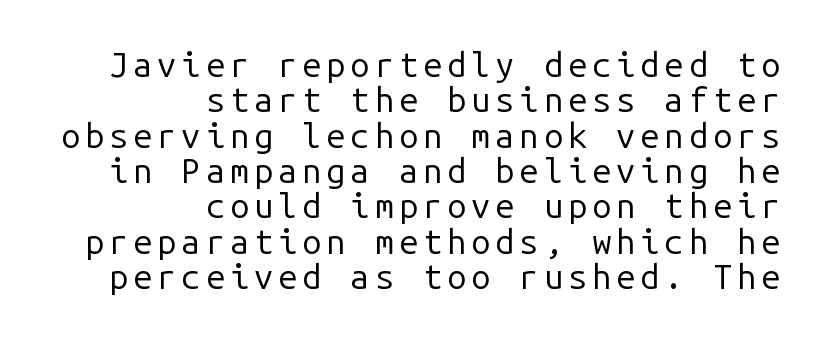
Q: Is the text bold? A: No.
Q: Is the text italic (slanted)? A: No, it is upright.
Q: Is the typeface a serif or a sans-serif typeface? A: Sans-serif.
Q: Is the text underlined? A: No.
Q: How is the paragraph aligned? A: Right-aligned.
Q: Is the spacing between lines tight, normal or loose? A: Tight.
Q: Width (condensed, normal, or wide)? A: Normal.
Q: Stroke contrast? A: Low.
Q: x-height? A: Medium.
Q: Monospaced? A: Yes.
